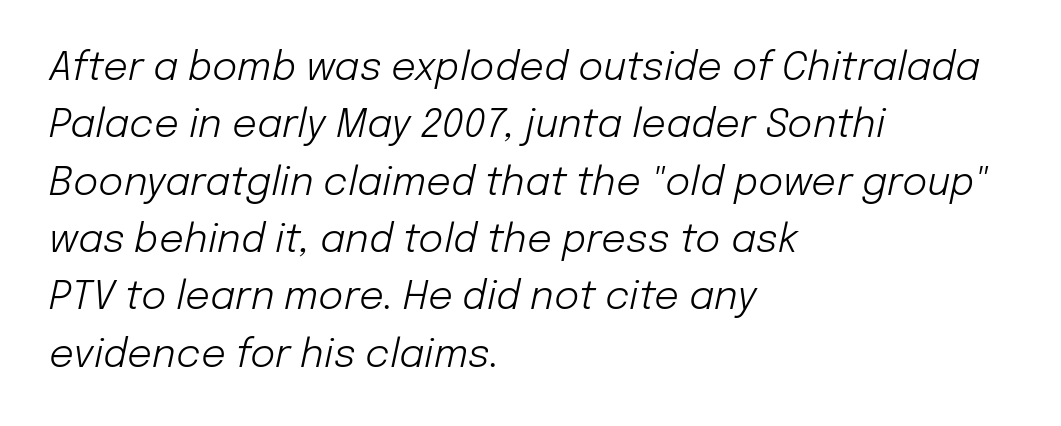
The image shows 39 px light type, italic (leaning right); set left-aligned, normal line spacing (1.47x), normal letter spacing, not underlined; low stroke contrast and a medium x-height.
